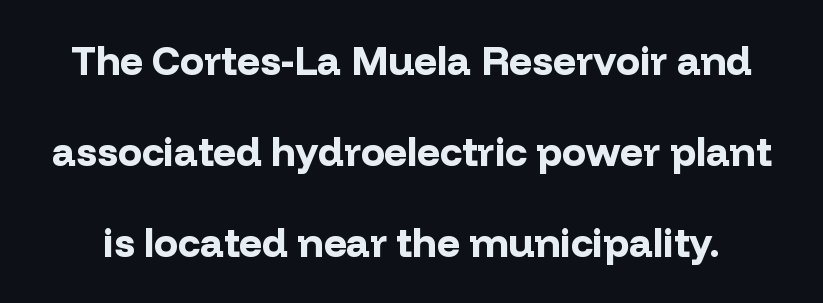
{"serif": "no", "italic": "no", "bold": "yes", "weight": "bold", "width": "normal", "stroke_contrast": "low", "x_height": "medium", "monospaced": "no", "underline": "no", "line_spacing": "loose", "line_spacing_ratio": 2.28, "letter_spacing": "normal", "letter_spacing_em": 0.0, "glyph_px": 40}
